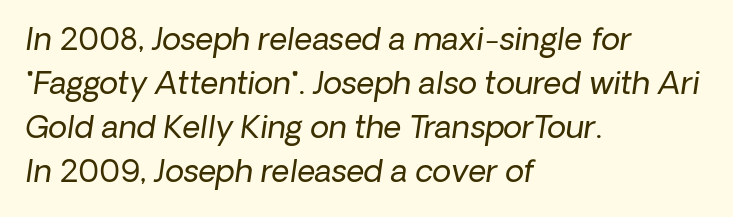
Unmarked baselines from the first word to the last. Stem width sits at or under what a default text font uses. Spacing verdict: proportional, widths tailored to each character. Line starts are locked; line ends wander. The rendering uses a moderate line-height, typical for paragraphs. What stands out about the letter spacing? Nothing — it is the standard amount.
